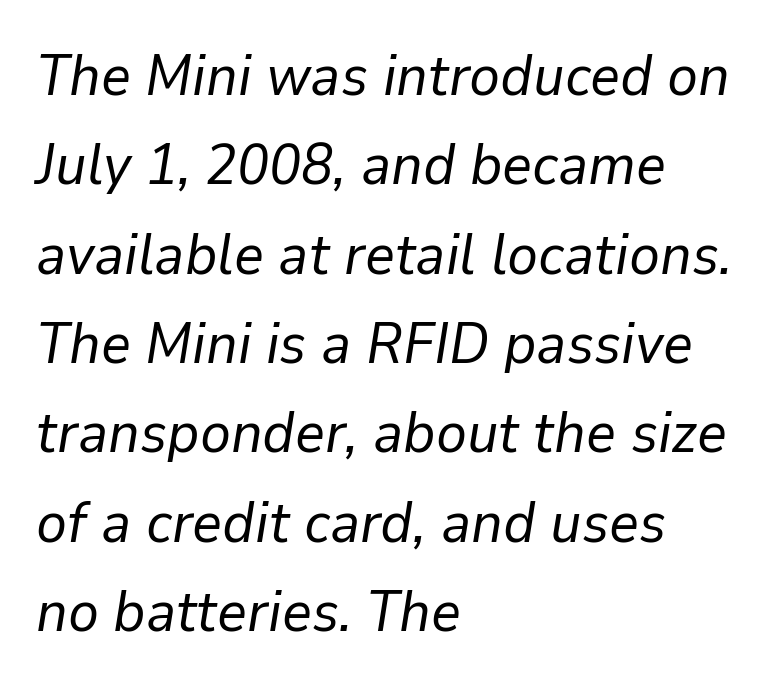
Does the copy run flush right? No — it runs flush left. The letterforms sit shoulder to shoulder at normal distance. These lines sit exactly where default settings would place them. Honestly, there is no underline to notice here at all. Unbolded letterforms with no extra heft. Note the varied advance widths — an 'i' is clearly narrower than an 'm'.
